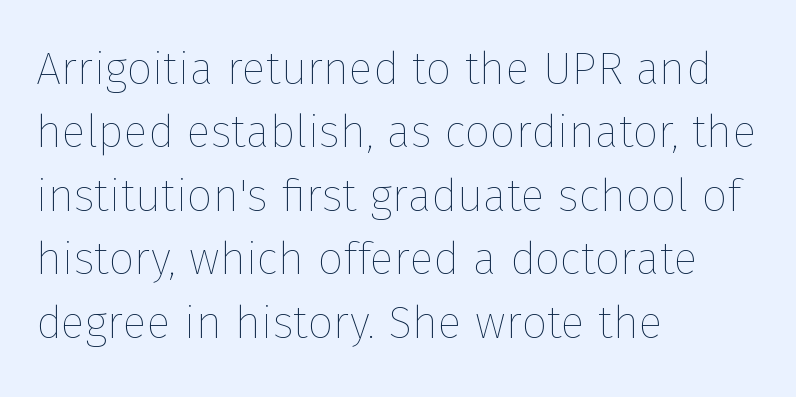
Q: Is the text bold? A: No.
Q: Is the text italic (slanted)? A: No, it is upright.
Q: Is the text underlined? A: No.
Q: How is the paragraph aligned? A: Left-aligned.
Q: Is the spacing between letters normal or unusually wide? A: Normal.
Q: Is the spacing between lines tight, normal or loose? A: Normal.
Q: Width (condensed, normal, or wide)? A: Normal.
Q: Stroke contrast? A: Low.
Q: x-height? A: Medium.
Q: Monospaced? A: No.
